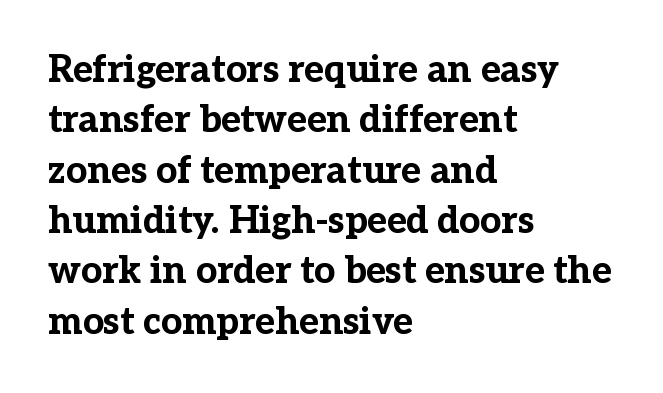
Q: Is the text bold? A: Yes.
Q: Is the text italic (slanted)? A: No, it is upright.
Q: Is the typeface a serif or a sans-serif typeface? A: Serif.
Q: Is the text underlined? A: No.
Q: How is the paragraph aligned? A: Left-aligned.
Q: Is the spacing between letters normal or unusually wide? A: Normal.
Q: Is the spacing between lines tight, normal or loose? A: Normal.
Q: Width (condensed, normal, or wide)? A: Normal.
Q: Stroke contrast? A: Low.
Q: x-height? A: Medium.
Q: Monospaced? A: No.
